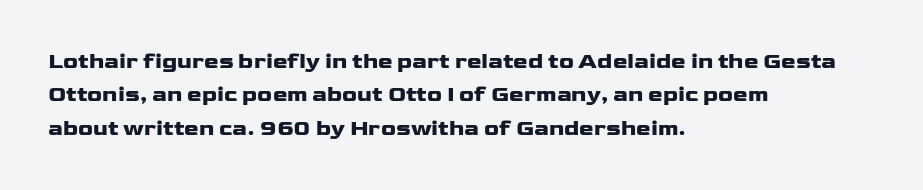
The strip under each line holds only bare page. Between one letter and the next there's only the usual sliver of space. Is there any slant? The stems are plumb. Plenty of ink on the page — the face is bold. Leading matches the norm, producing a regular column.
